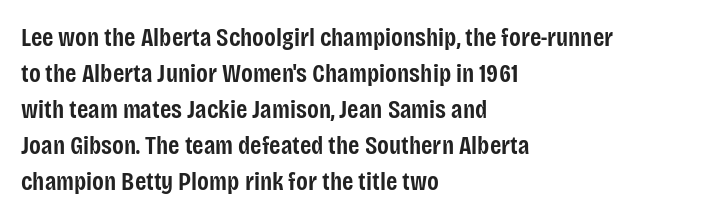
Q: Is the text bold? A: Semi-bold.
Q: Is the text italic (slanted)? A: No, it is upright.
Q: Is the text underlined? A: No.
Q: How is the paragraph aligned? A: Left-aligned.
Q: Is the spacing between letters normal or unusually wide? A: Normal.
Q: Is the spacing between lines tight, normal or loose? A: Normal.
